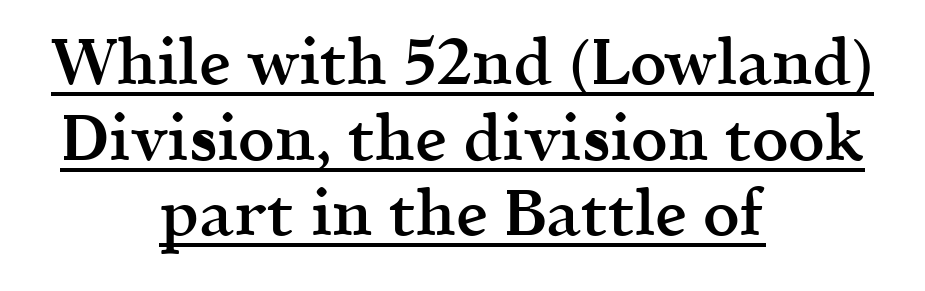
Q: Is the text bold? A: Semi-bold.
Q: Is the text italic (slanted)? A: No, it is upright.
Q: Is the typeface a serif or a sans-serif typeface? A: Serif.
Q: Is the text underlined? A: Yes.
Q: How is the paragraph aligned? A: Centered.
Q: Is the spacing between letters normal or unusually wide? A: Normal.
Q: Width (condensed, normal, or wide)? A: Normal.
Q: x-height? A: Medium.
Q: Monospaced? A: No.
